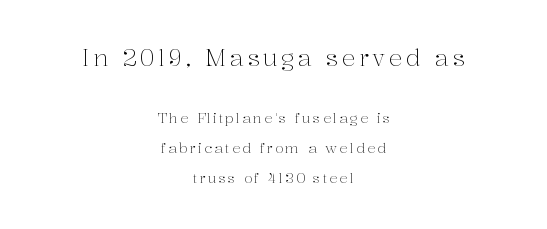
Unmarked baselines from the first word to the last. Notice how the passage keeps no hard edge, just a central spine. These two chunks differ in scale, with the top chunk taking the larger measure. No italicization has been applied; the sample stays upright. Students, observe: this is what heavily led, spacious text looks like. No letter is thick-stroked: the sample isn't bold.
